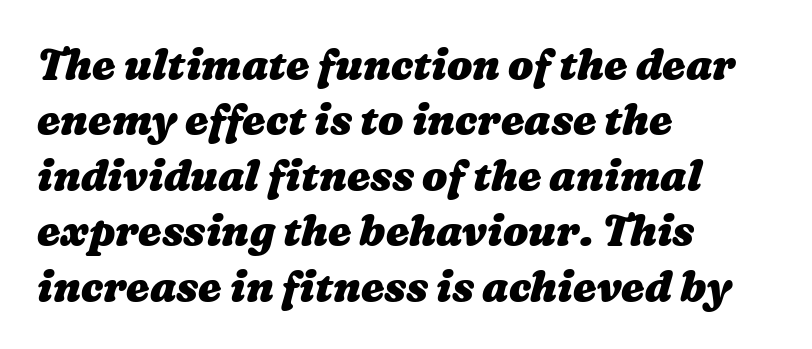
The image shows 42 px heavy, wide type; set left-aligned, normal line spacing (1.32x), normal letter spacing, not underlined; medium stroke contrast and a medium x-height.
